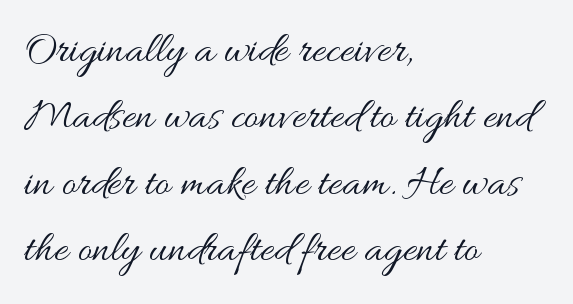
The rendering keeps characters at their native spacing. Is the stroke heavy? The answer is a plain regular-or-lighter. Horizontal alignment here is leftward, the default for most running prose.
